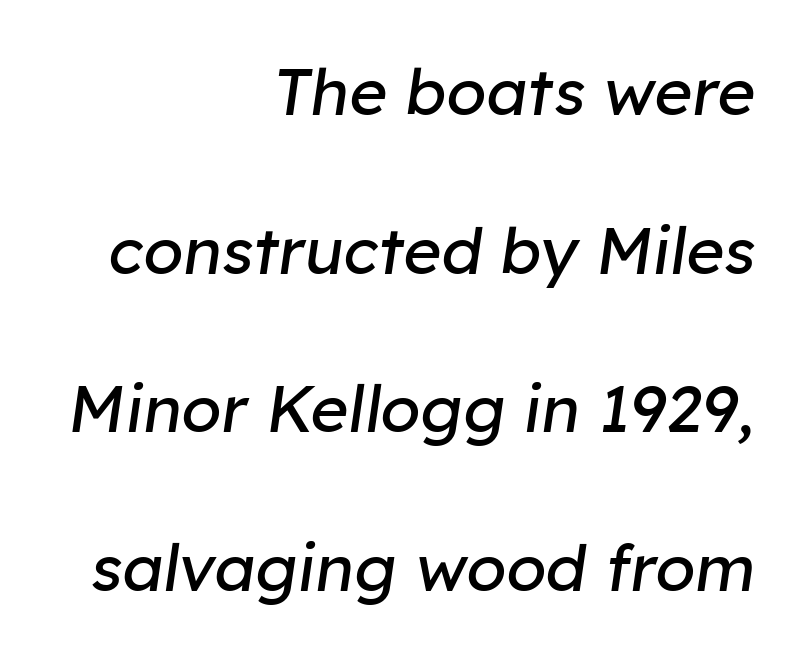
Caption: face not bold, strokes unweighted. Clear beneath every line of the passage. The letters are slanted; this is an italic face. Varying glyph widths throughout — classic text-font behaviour. The rendering uses a large line-height, opening up the rows. The paragraph shown leans on its right margin.
